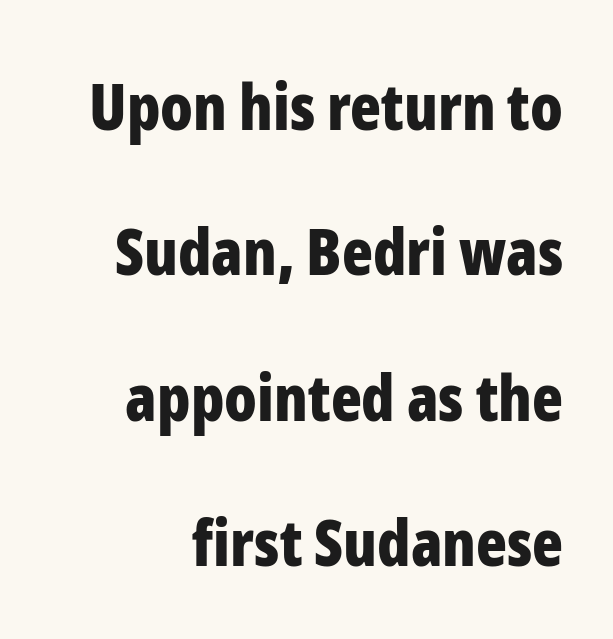
Every character sits straight up, as roman type does. No extra tracking has been applied to these lines. The specimen omits any rule beneath the text block's lines. Widely set lines give the paragraph a tall, airy silhouette. Look at the bottom of the vertical strokes: they stop flat, with no serifs. Set as a true bold cut, around the 700 mark.
